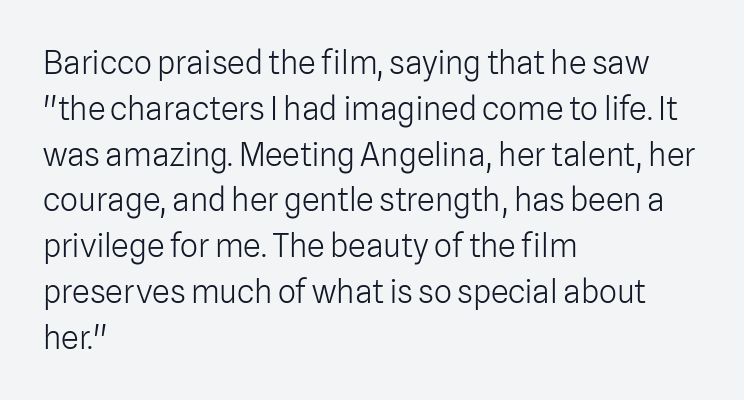
Standard letterfit; no display-style spreading of the glyphs. On a weight scale, this lands at 450 or below. The glyphs in this specimen are sans serif. Each letter keeps its own natural width here, so spacing adapts to shape. The glyphs are unaccompanied by any horizontal stroke below them.
